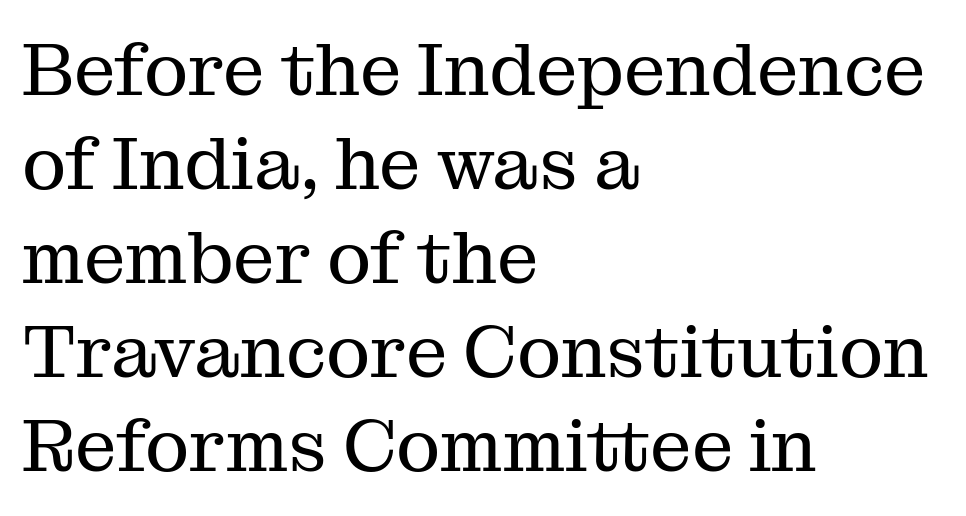
{"serif": "yes", "italic": "no", "bold": "no", "weight": "regular", "width": "normal", "stroke_contrast": "medium", "x_height": "medium", "monospaced": "no", "underline": "no", "align": "left", "line_spacing": "normal", "line_spacing_ratio": 1.27, "letter_spacing": "normal", "letter_spacing_em": 0.0, "glyph_px": 74}
